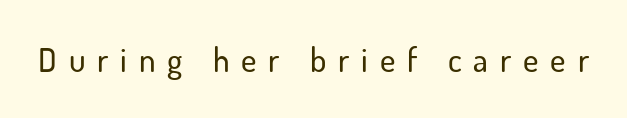
The image shows 33 px sans-serif type, upright; set unusually wide letter spacing (+0.36 em), not underlined; low stroke contrast and a small x-height.
